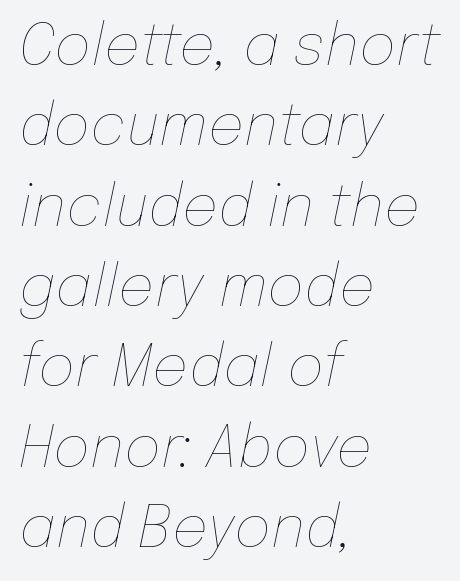
Q: Is the text bold? A: No.
Q: Is the text italic (slanted)? A: Yes, it leans right by about 12 degrees.
Q: Is the text underlined? A: No.
Q: How is the paragraph aligned? A: Left-aligned.
Q: Is the spacing between letters normal or unusually wide? A: Normal.
Q: Is the spacing between lines tight, normal or loose? A: Normal.
Q: Width (condensed, normal, or wide)? A: Normal.
Q: Stroke contrast? A: Low.
Q: x-height? A: Medium.
Q: Monospaced? A: No.
